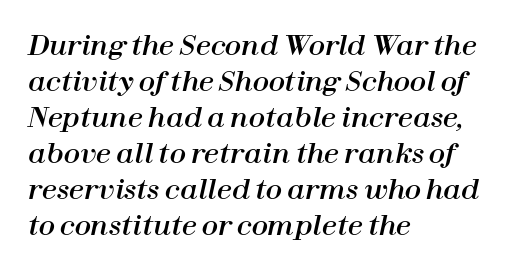
Q: Is the text italic (slanted)? A: Yes, it leans right by about 12 degrees.
Q: Is the text underlined? A: No.
Q: How is the paragraph aligned? A: Left-aligned.
Q: Is the spacing between letters normal or unusually wide? A: Normal.
Q: Is the spacing between lines tight, normal or loose? A: Normal.
